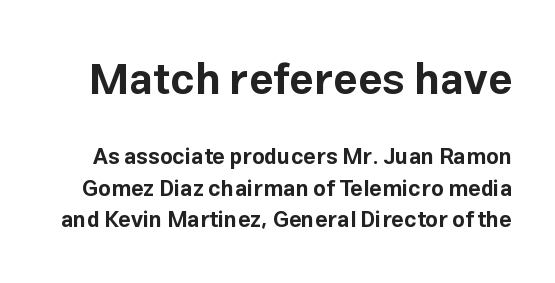
{"serif": "no", "italic": "no", "bold": "yes", "weight": "bold", "width": "normal", "stroke_contrast": "low", "x_height": "medium", "monospaced": "no", "underline": "no", "line_spacing": "normal", "line_spacing_ratio": 1.42, "letter_spacing": "normal", "letter_spacing_em": 0.0, "larger_block": "first", "size_ratio": 1.95, "glyph_px": 43}
